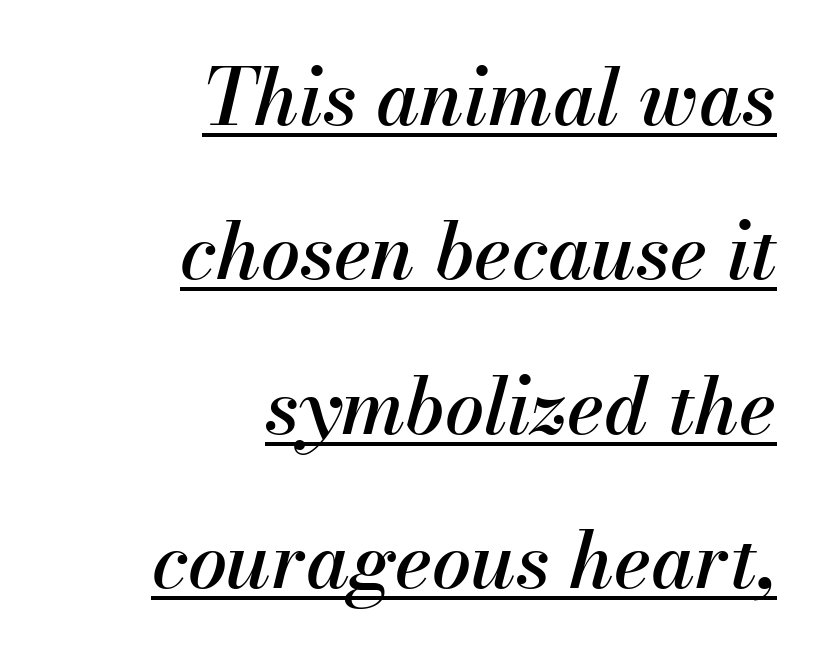
The image shows 78 px text type, italic (leaning right); set right-aligned, loose line spacing (1.98x), normal letter spacing, underlined; medium stroke contrast and a small x-height.
